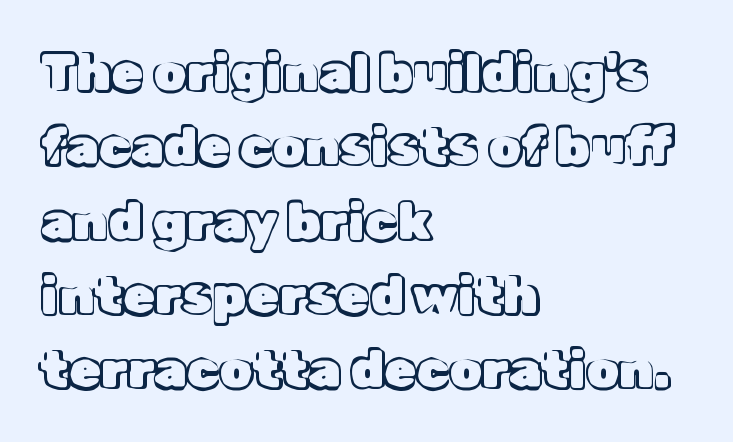
The words here are not underlined. Tall strokes in this sample are plumb rather than angled. The setting favours the left margin, as ordinary paragraphs usually do. Successive baselines arrive at the customary interval. The rendering uses natural spacing where letterforms have individual widths.
